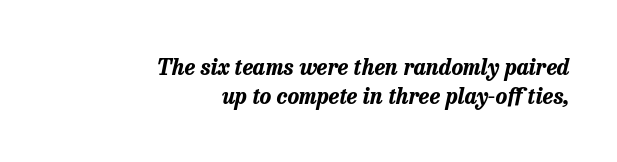
{"italic": "yes", "lean": "right", "slant_degrees": 13, "bold": "yes", "underline": "no", "align": "right", "line_spacing": "normal", "line_spacing_ratio": 1.33, "letter_spacing": "normal", "letter_spacing_em": 0.0, "glyph_px": 22}
